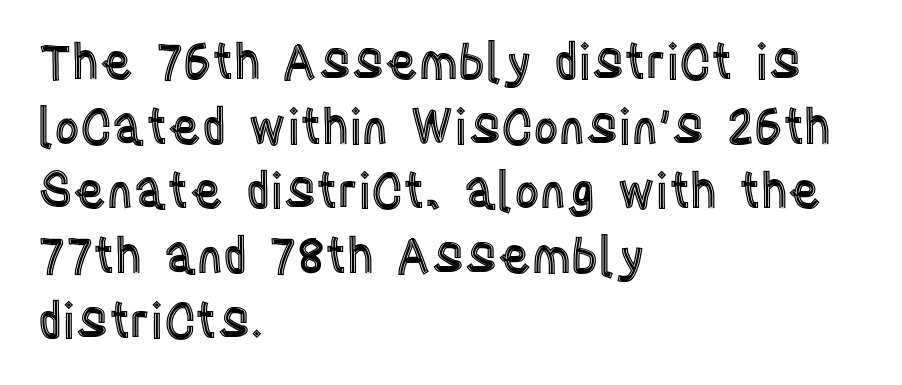
Is this a fixed-width face? No — the glyphs have proportional, varying widths. Style check: upright. Glance below the letters and you will spot only blank space. Characters follow at the spacing the type designer built in. These lines are set flush left with a ragged right edge. Does the leading feel generous? No, just average.
